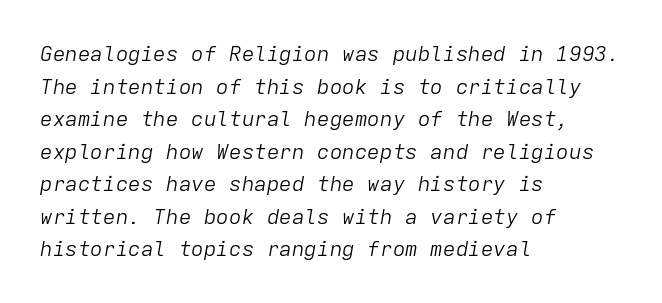
{"italic": "yes", "lean": "right", "slant_degrees": 9, "bold": "no", "underline": "no", "align": "left", "line_spacing": "normal", "line_spacing_ratio": 1.55, "letter_spacing": "normal", "letter_spacing_em": 0.0, "glyph_px": 21}
